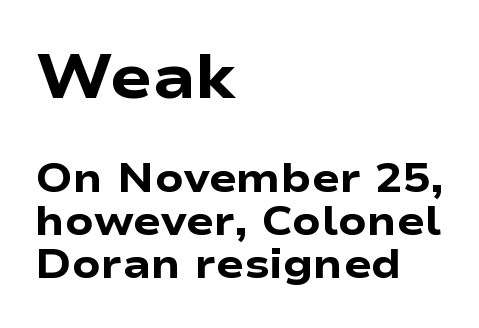
This is heavy type, rendered in bold. If you drew a ruler down the left edge, every line would touch it. The horizontal fit of the characters is conventional and even. Italic? Not at all — the glyphs are vertical. Quick note: interline space is minimal. Looks like regular typesetting: each glyph gets only the width it needs.
